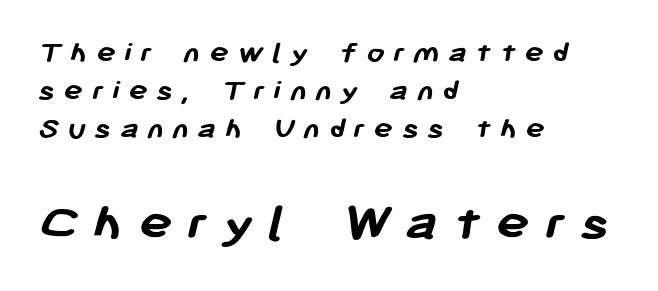
The image shows 56 px semibold sans-serif type; set left-aligned, line spacing 1.19x, unusually wide letter spacing (+0.27 em), not underlined; the second (bottom) block is 1.75x larger; low stroke contrast and a medium x-height.
